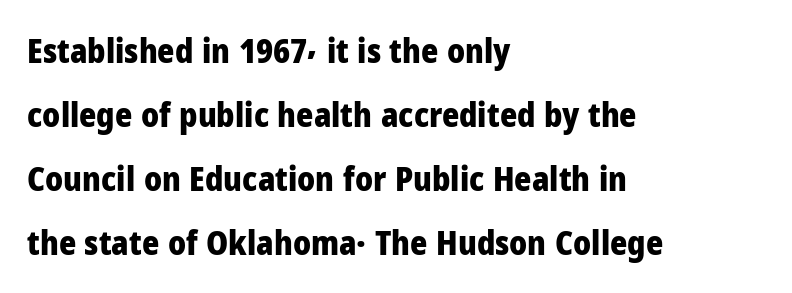
Q: Is the text bold? A: Yes.
Q: Is the text italic (slanted)? A: No, it is upright.
Q: Is the typeface a serif or a sans-serif typeface? A: Sans-serif.
Q: Is the text underlined? A: No.
Q: How is the paragraph aligned? A: Left-aligned.
Q: Is the spacing between letters normal or unusually wide? A: Normal.
Q: Is the spacing between lines tight, normal or loose? A: Loose.
Q: Width (condensed, normal, or wide)? A: Normal.
Q: Stroke contrast? A: Low.
Q: x-height? A: Medium.
Q: Monospaced? A: No.
